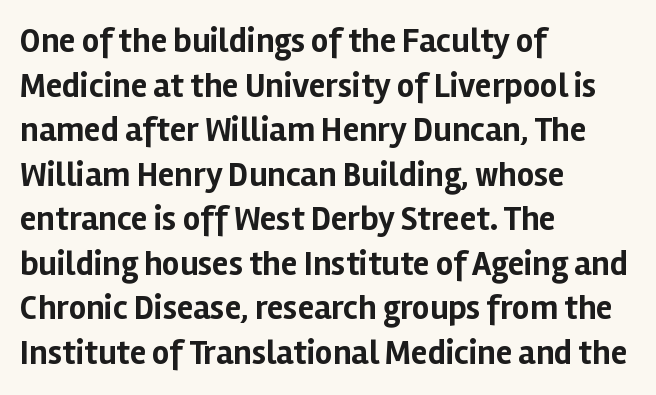
Q: Is the text bold? A: Yes.
Q: Is the text italic (slanted)? A: No, it is upright.
Q: Is the typeface a serif or a sans-serif typeface? A: Sans-serif.
Q: Is the text underlined? A: No.
Q: How is the paragraph aligned? A: Left-aligned.
Q: Is the spacing between letters normal or unusually wide? A: Normal.
Q: Is the spacing between lines tight, normal or loose? A: Normal.
Q: Width (condensed, normal, or wide)? A: Normal.
Q: Stroke contrast? A: Low.
Q: x-height? A: Medium.
Q: Monospaced? A: No.
